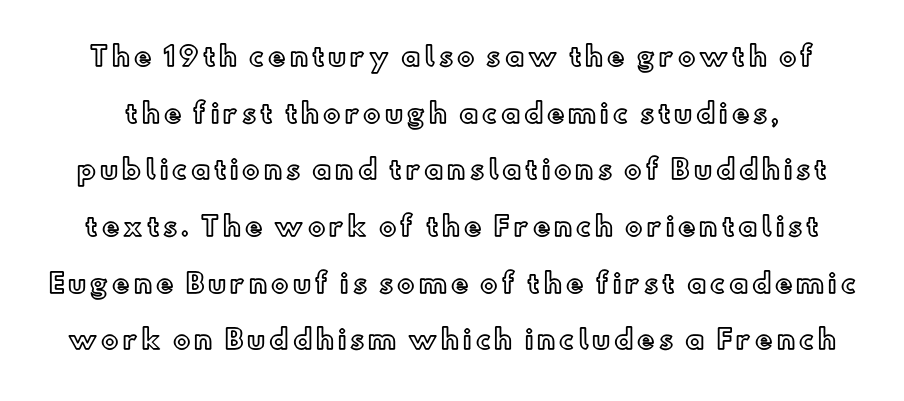
{"italic": "no", "underline": "no", "line_spacing": "loose", "line_spacing_ratio": 2.18, "glyph_px": 26}
